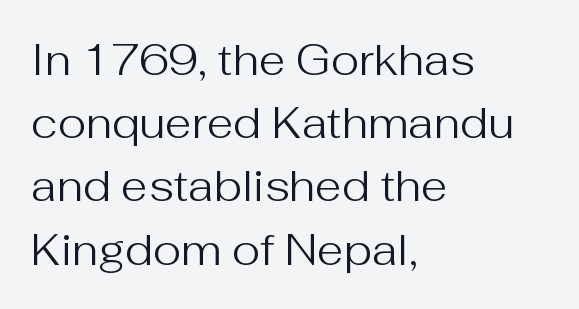
Q: Is the text bold? A: No.
Q: Is the text italic (slanted)? A: No, it is upright.
Q: Is the typeface a serif or a sans-serif typeface? A: Sans-serif.
Q: Is the text underlined? A: No.
Q: How is the paragraph aligned? A: Left-aligned.
Q: Is the spacing between letters normal or unusually wide? A: Normal.
Q: Is the spacing between lines tight, normal or loose? A: Normal.
Q: Width (condensed, normal, or wide)? A: Normal.
Q: Stroke contrast? A: Medium.
Q: x-height? A: Medium.
Q: Monospaced? A: No.
